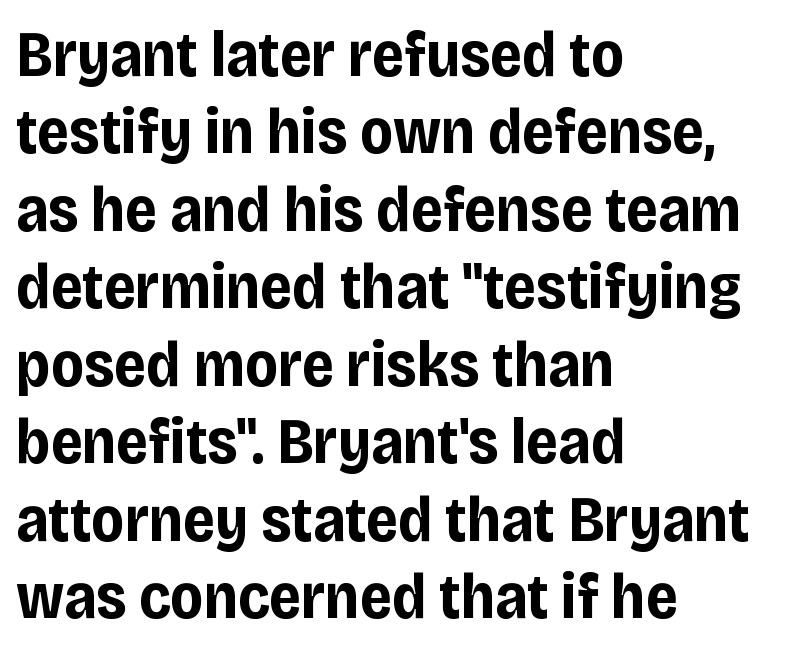
{"serif": "no", "italic": "no", "bold": "yes", "weight": "bold", "width": "condensed", "stroke_contrast": "low", "x_height": "large", "monospaced": "no", "underline": "no", "align": "left", "line_spacing_ratio": 1.21, "letter_spacing": "normal", "letter_spacing_em": 0.0, "glyph_px": 64}
